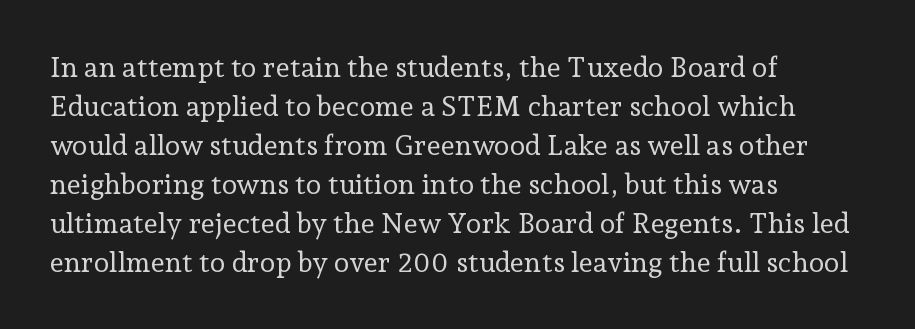
{"serif": "yes", "italic": "no", "bold": "no", "weight": "regular", "width": "normal", "stroke_contrast": "low", "x_height": "medium", "monospaced": "no", "underline": "no", "align": "left", "line_spacing": "normal", "line_spacing_ratio": 1.39, "letter_spacing": "normal", "letter_spacing_em": 0.0, "glyph_px": 28}
